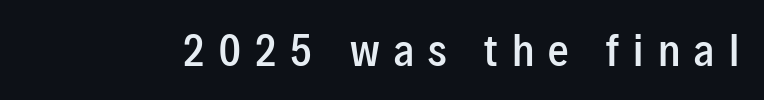
{"serif": "no", "italic": "no", "bold": "semi", "weight": "semibold", "width": "condensed", "stroke_contrast": "low", "x_height": "medium", "monospaced": "no", "underline": "no", "letter_spacing": "wide", "letter_spacing_em": 0.35, "glyph_px": 41}
